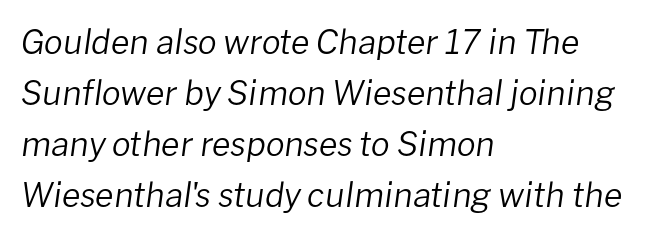
{"italic": "yes", "lean": "right", "slant_degrees": 8, "bold": "no", "weight": "regular", "width": "normal", "stroke_contrast": "low", "x_height": "medium", "monospaced": "no", "underline": "no", "align": "left", "line_spacing": "normal", "line_spacing_ratio": 1.5, "letter_spacing": "normal", "letter_spacing_em": 0.0, "glyph_px": 34}
